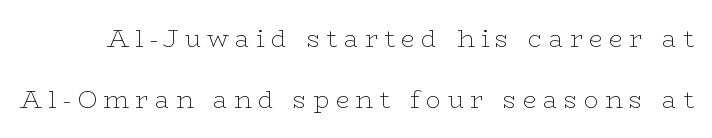
Q: Is the text bold? A: No.
Q: Is the text italic (slanted)? A: No, it is upright.
Q: Is the text underlined? A: No.
Q: Is the spacing between letters normal or unusually wide? A: Unusually wide.
Q: Is the spacing between lines tight, normal or loose? A: Loose.
